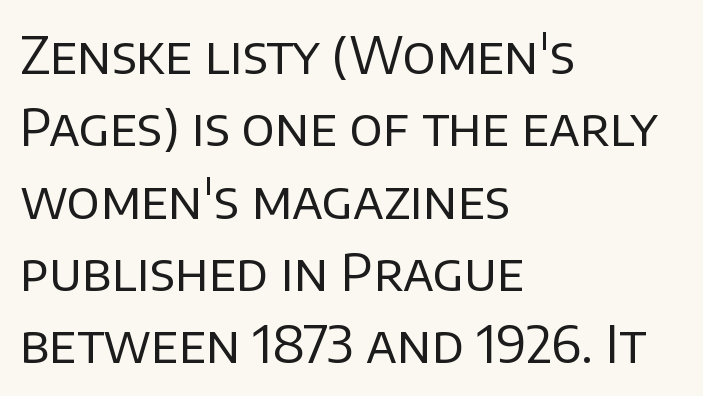
{"serif": "no", "italic": "no", "bold": "no", "weight": "regular", "width": "normal", "stroke_contrast": "low", "x_height": "large", "monospaced": "no", "underline": "no", "align": "left", "line_spacing": "normal", "line_spacing_ratio": 1.39, "letter_spacing": "normal", "letter_spacing_em": 0.0, "glyph_px": 52}
